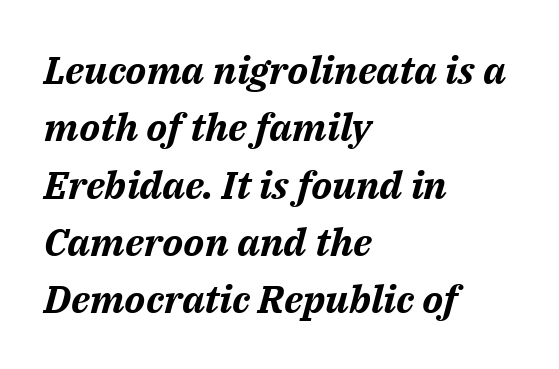
What's the leading like? Ordinary, nothing unusual. The string is rendered with underlining switched off. Does the copy run flush right? No — it runs flush left. The tracking reads as untouched default to a designer's eye. I'd describe the lettering as bold — thick and assertive.
